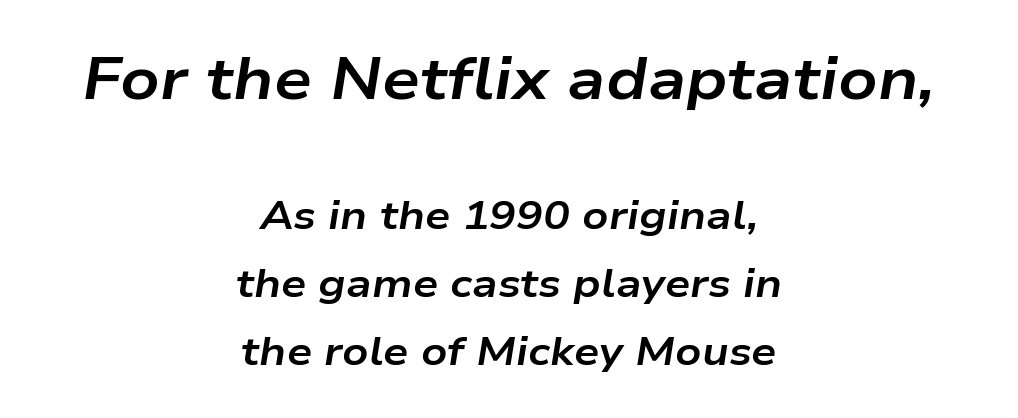
Q: Is the text bold? A: Yes.
Q: Is the text italic (slanted)? A: Yes, it leans right by about 9 degrees.
Q: Is the text underlined? A: No.
Q: How is the paragraph aligned? A: Centered.
Q: Is the spacing between letters normal or unusually wide? A: Normal.
Q: Is the spacing between lines tight, normal or loose? A: Normal.
Q: Which block of text is set in a larger size, the first (top) or the second (bottom)? A: The first (top) one.
Q: Width (condensed, normal, or wide)? A: Wide.
Q: Stroke contrast? A: Low.
Q: x-height? A: Medium.
Q: Monospaced? A: No.
